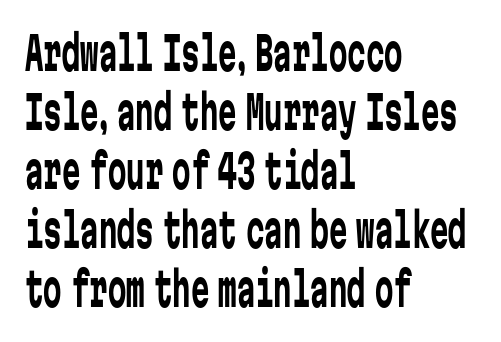
The image shows 46 px regular-weight, condensed sans-serif type, upright, monospaced; set left-aligned, normal line spacing (1.28x), normal letter spacing, not underlined; low stroke contrast and a medium x-height.
